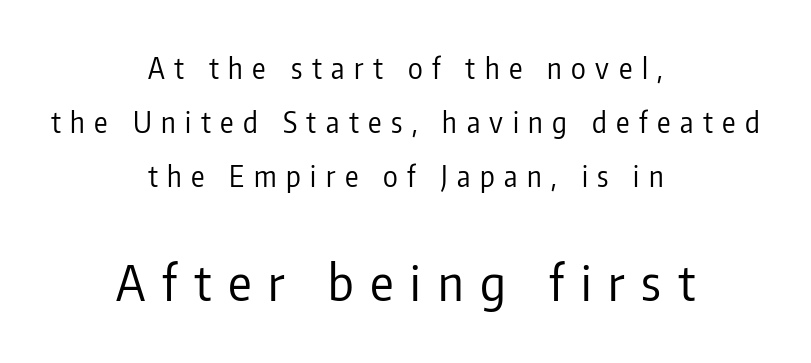
Q: Is the text bold? A: No.
Q: Is the text italic (slanted)? A: No, it is upright.
Q: Is the typeface a serif or a sans-serif typeface? A: Sans-serif.
Q: Is the text underlined? A: No.
Q: How is the paragraph aligned? A: Centered.
Q: Is the spacing between letters normal or unusually wide? A: Unusually wide.
Q: Is the spacing between lines tight, normal or loose? A: Loose.
Q: Which block of text is set in a larger size, the first (top) or the second (bottom)? A: The second (bottom) one.
Q: Width (condensed, normal, or wide)? A: Condensed.
Q: Stroke contrast? A: Low.
Q: x-height? A: Medium.
Q: Monospaced? A: No.
